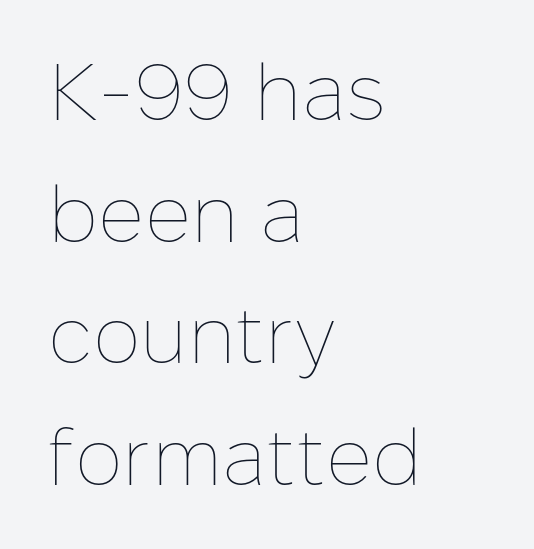
{"italic": "no", "bold": "no", "weight": "thin", "width": "normal", "stroke_contrast": "low", "x_height": "medium", "monospaced": "no", "underline": "no", "align": "left", "line_spacing": "normal", "line_spacing_ratio": 1.52, "letter_spacing": "normal", "letter_spacing_em": 0.0, "glyph_px": 80}
